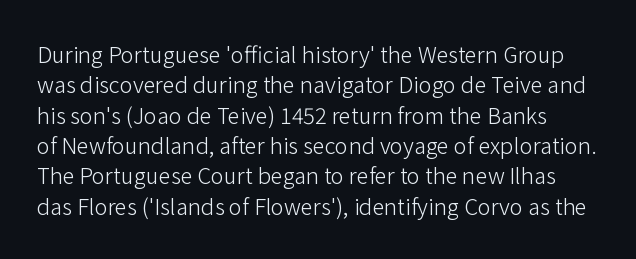
Q: Is the text bold? A: No.
Q: Is the text italic (slanted)? A: No, it is upright.
Q: Is the text underlined? A: No.
Q: Is the spacing between letters normal or unusually wide? A: Normal.
Q: Is the spacing between lines tight, normal or loose? A: Normal.
